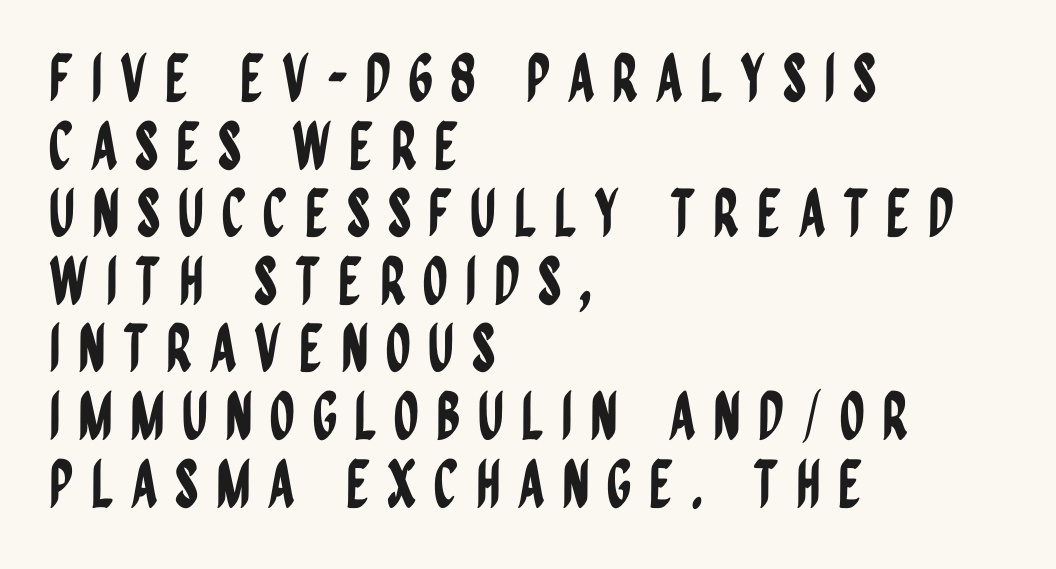
{"serif": "no", "italic": "no", "width": "condensed", "stroke_contrast": "low", "x_height": "large", "monospaced": "no", "underline": "no", "align": "left", "line_spacing": "tight", "line_spacing_ratio": 1.04, "letter_spacing": "wide", "letter_spacing_em": 0.26, "glyph_px": 65}
